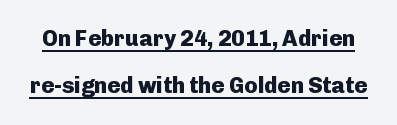
The image shows 22 px bold type, upright; set loose line spacing (2.14x), normal letter spacing, underlined.
